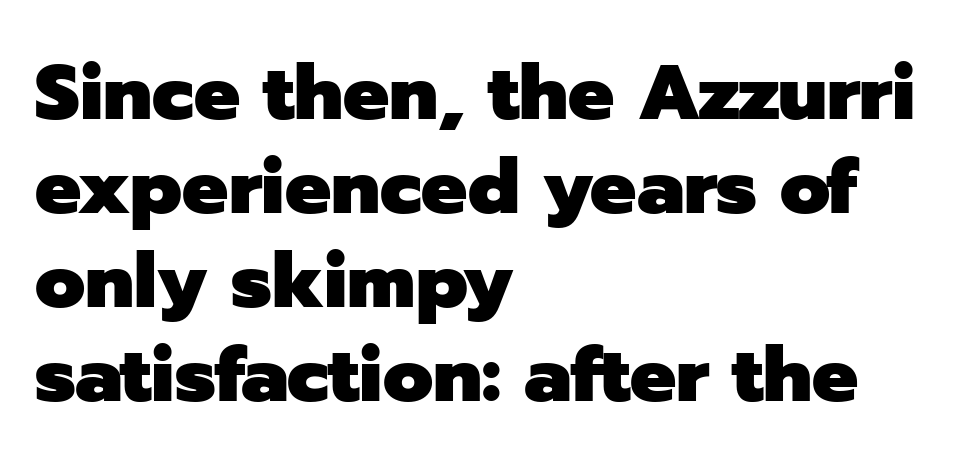
{"serif": "no", "italic": "no", "bold": "yes", "weight": "heavy", "width": "normal", "stroke_contrast": "low", "x_height": "medium", "monospaced": "no", "underline": "no", "align": "left", "line_spacing_ratio": 1.22, "letter_spacing": "normal", "letter_spacing_em": 0.0, "glyph_px": 77}
